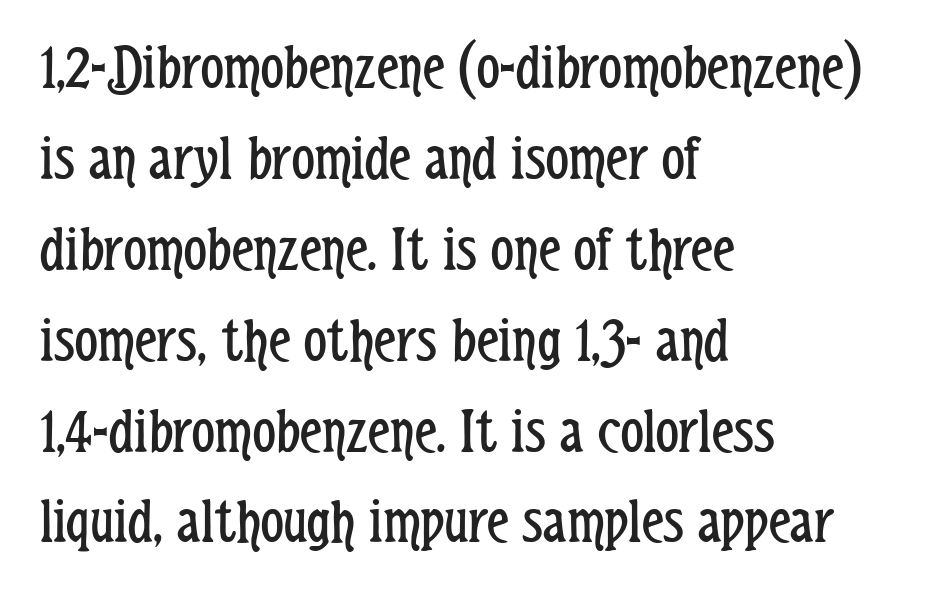
Q: Is the text bold? A: No.
Q: Is the text italic (slanted)? A: No, it is upright.
Q: Is the typeface a serif or a sans-serif typeface? A: Sans-serif.
Q: Is the text underlined? A: No.
Q: How is the paragraph aligned? A: Left-aligned.
Q: Is the spacing between letters normal or unusually wide? A: Normal.
Q: Is the spacing between lines tight, normal or loose? A: Normal.
Q: Width (condensed, normal, or wide)? A: Condensed.
Q: Stroke contrast? A: Low.
Q: x-height? A: Medium.
Q: Monospaced? A: No.
